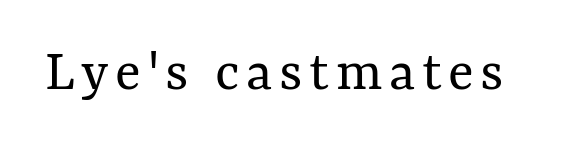
{"italic": "no", "bold": "no", "weight": "regular", "width": "normal", "stroke_contrast": "medium", "x_height": "medium", "monospaced": "no", "underline": "no", "glyph_px": 60}
